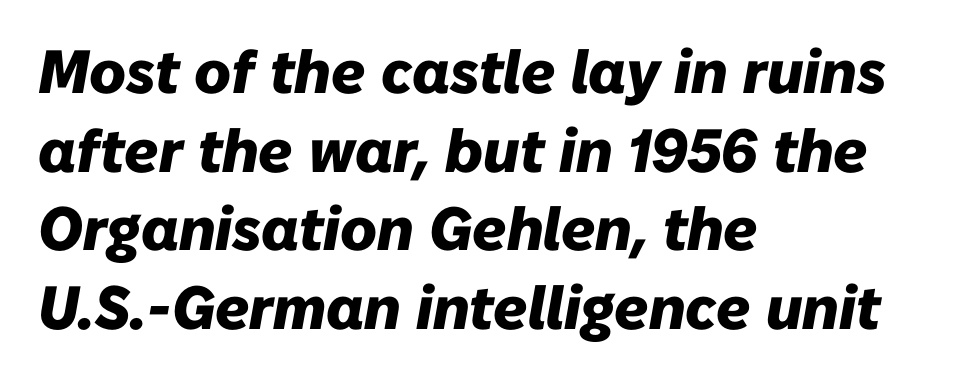
Q: Is the text bold? A: Yes.
Q: Is the text italic (slanted)? A: Yes, it leans right by about 10 degrees.
Q: Is the text underlined? A: No.
Q: How is the paragraph aligned? A: Left-aligned.
Q: Is the spacing between letters normal or unusually wide? A: Normal.
Q: Is the spacing between lines tight, normal or loose? A: Normal.
Q: Width (condensed, normal, or wide)? A: Normal.
Q: Stroke contrast? A: Low.
Q: x-height? A: Medium.
Q: Monospaced? A: No.
